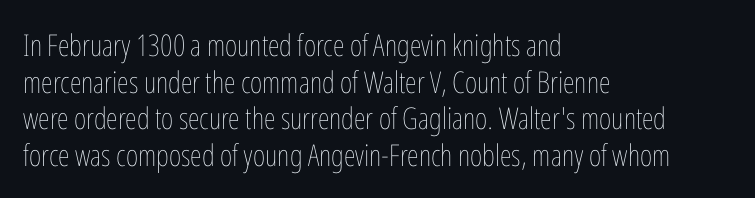
Do the characters align in a grid? No, the font is proportional. The letters look calm and open, with moderate or lighter stems. The lines are quadded left. Rule under the text: the space is simply empty. The axis of the letterforms is exactly vertical.
